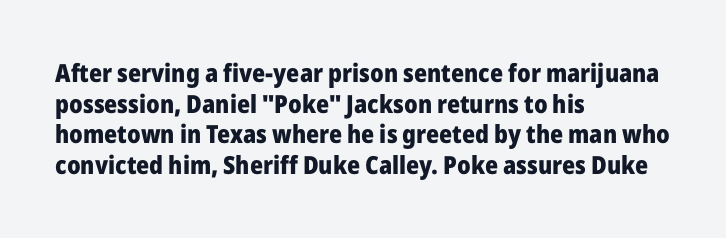
In CSS terms this would be text-align: left. Anything drawn beneath the words? Only blank space. Posture: upright roman. As a designer I'd log this as weight 700, bold.
